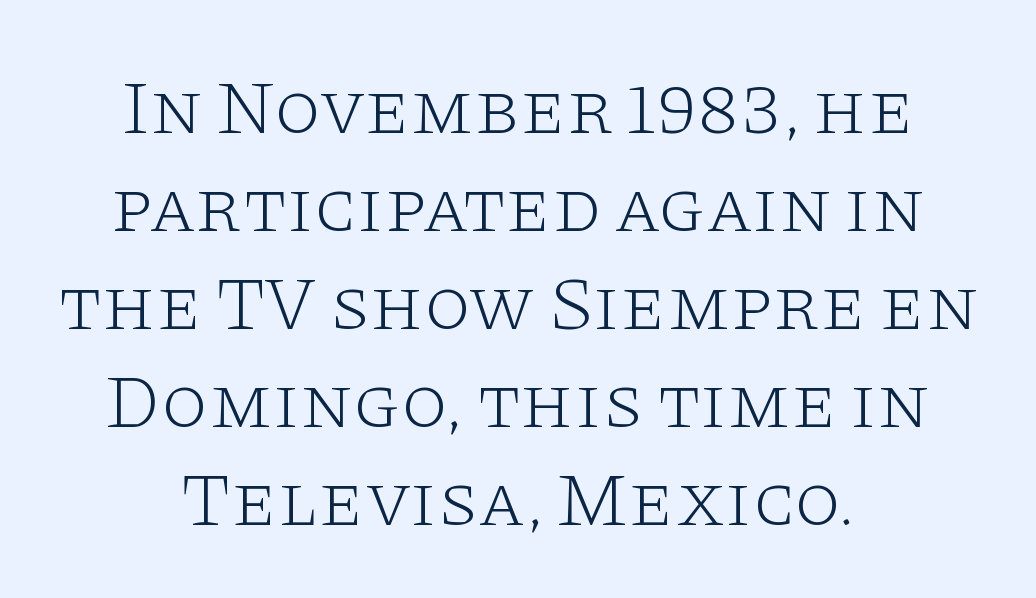
{"serif": "yes", "italic": "no", "bold": "no", "weight": "light", "width": "wide", "stroke_contrast": "low", "x_height": "large", "monospaced": "no", "underline": "no", "align": "center", "line_spacing": "normal", "line_spacing_ratio": 1.29, "letter_spacing": "normal", "letter_spacing_em": 0.0, "glyph_px": 76}
